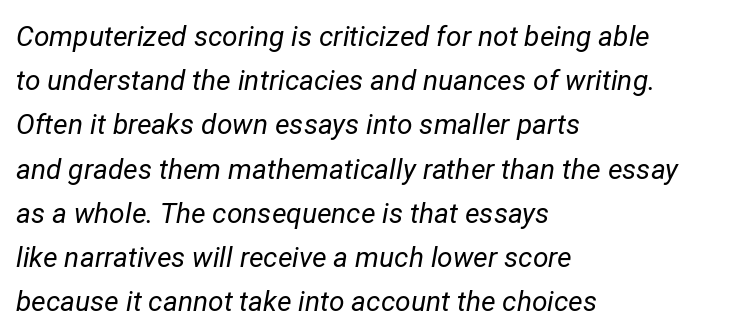
{"italic": "yes", "lean": "right", "slant_degrees": 12, "bold": "no", "weight": "regular", "width": "normal", "stroke_contrast": "low", "x_height": "medium", "monospaced": "no", "underline": "no", "align": "left", "line_spacing": "normal", "line_spacing_ratio": 1.58, "letter_spacing": "normal", "letter_spacing_em": 0.0, "glyph_px": 28}
